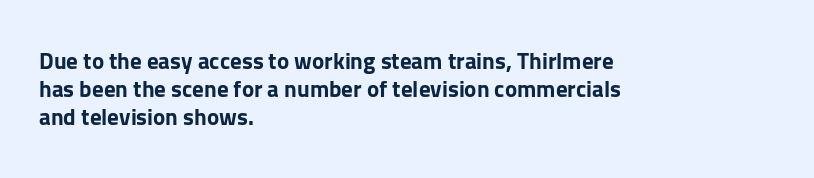
{"italic": "no", "bold": "yes", "underline": "no", "align": "left", "line_spacing_ratio": 1.21, "letter_spacing": "normal", "letter_spacing_em": 0.0, "glyph_px": 23}
